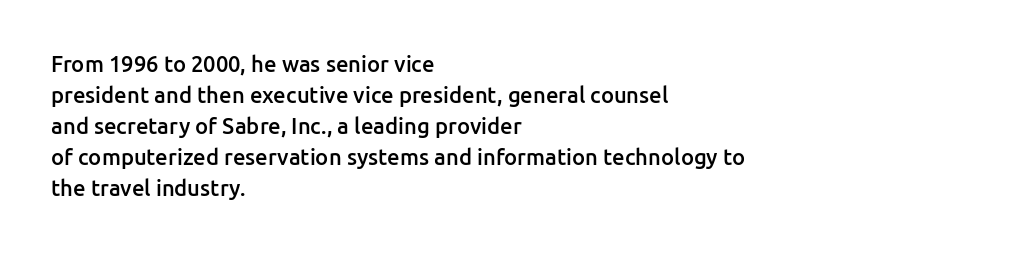
The image shows 22 px text type, upright; set left-aligned, normal line spacing (1.41x), normal letter spacing, not underlined.
